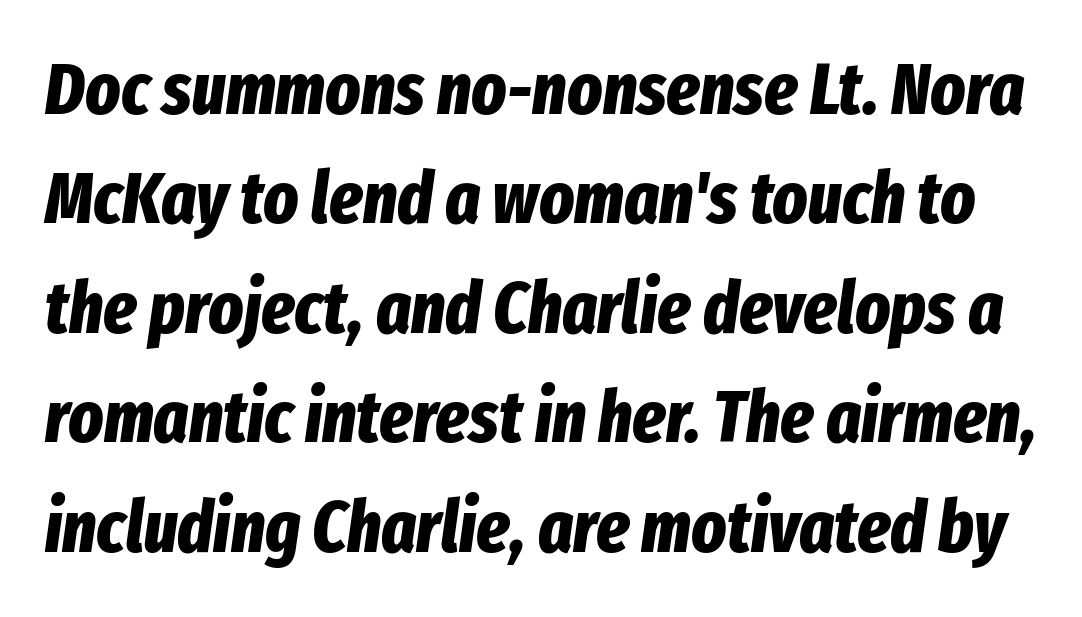
{"italic": "yes", "lean": "right", "slant_degrees": 8, "bold": "yes", "weight": "bold", "width": "condensed", "stroke_contrast": "low", "x_height": "medium", "monospaced": "no", "underline": "no", "line_spacing": "normal", "line_spacing_ratio": 1.5, "letter_spacing": "normal", "letter_spacing_em": 0.0, "glyph_px": 73}
